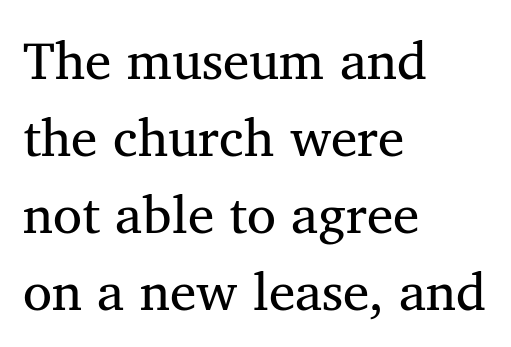
Just letters on the line, the space beneath them empty. These lines sit exactly where default settings would place them. Notice how the passage keeps a crisp vertical edge on the left only. Think standard paragraph weight, or any step lighter than that. The letters sit at their default tracking, neither squeezed nor spread.
